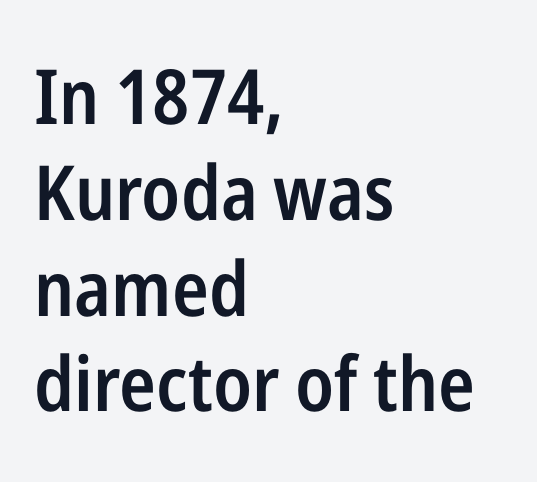
Q: Is the text bold? A: Semi-bold.
Q: Is the text italic (slanted)? A: No, it is upright.
Q: Is the typeface a serif or a sans-serif typeface? A: Sans-serif.
Q: Is the text underlined? A: No.
Q: How is the paragraph aligned? A: Left-aligned.
Q: Is the spacing between letters normal or unusually wide? A: Normal.
Q: Is the spacing between lines tight, normal or loose? A: Normal.
Q: Width (condensed, normal, or wide)? A: Condensed.
Q: Stroke contrast? A: Low.
Q: x-height? A: Medium.
Q: Monospaced? A: No.
